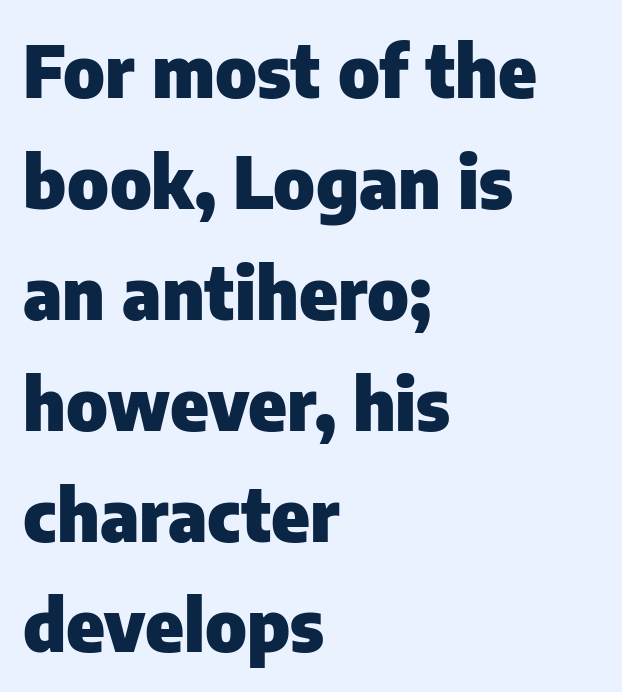
Q: Is the text bold? A: Yes.
Q: Is the text italic (slanted)? A: No, it is upright.
Q: Is the typeface a serif or a sans-serif typeface? A: Sans-serif.
Q: Is the text underlined? A: No.
Q: How is the paragraph aligned? A: Left-aligned.
Q: Is the spacing between letters normal or unusually wide? A: Normal.
Q: Is the spacing between lines tight, normal or loose? A: Normal.
Q: Width (condensed, normal, or wide)? A: Normal.
Q: Stroke contrast? A: Low.
Q: x-height? A: Medium.
Q: Monospaced? A: No.
